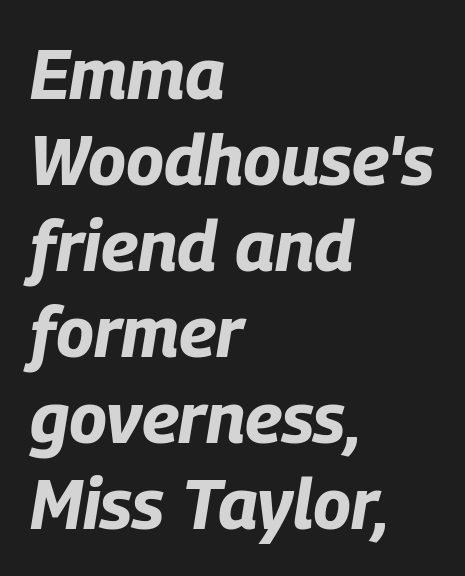
{"italic": "yes", "lean": "right", "slant_degrees": 9, "bold": "yes", "weight": "bold", "width": "condensed", "stroke_contrast": "low", "x_height": "large", "monospaced": "no", "underline": "no", "align": "left", "line_spacing_ratio": 1.21, "letter_spacing": "normal", "letter_spacing_em": 0.0, "glyph_px": 71}
